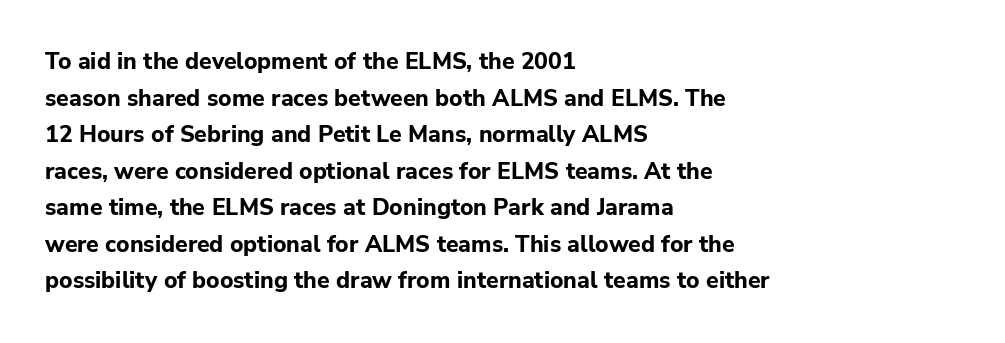
Q: Is the text bold? A: Yes.
Q: Is the text italic (slanted)? A: No, it is upright.
Q: Is the text underlined? A: No.
Q: How is the paragraph aligned? A: Left-aligned.
Q: Is the spacing between letters normal or unusually wide? A: Normal.
Q: Is the spacing between lines tight, normal or loose? A: Normal.
